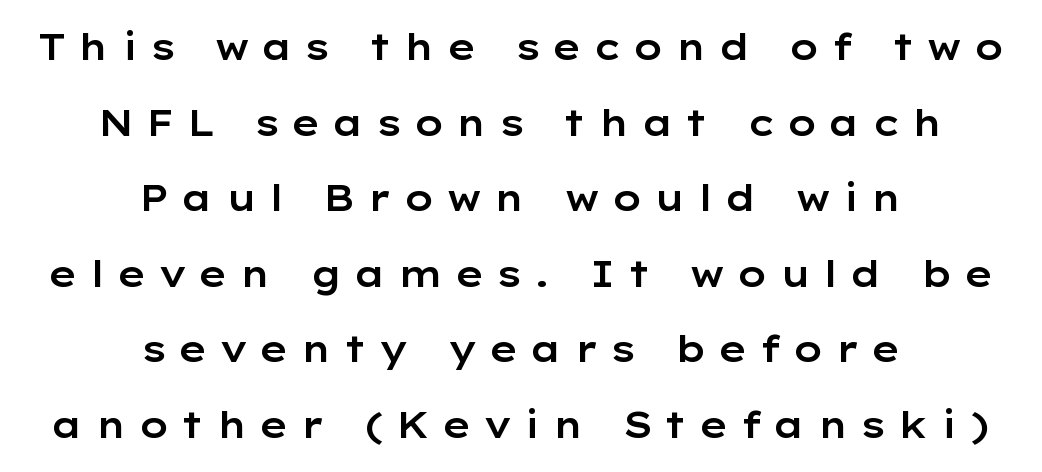
{"serif": "no", "italic": "no", "width": "wide", "stroke_contrast": "low", "x_height": "medium", "monospaced": "no", "underline": "no", "align": "center", "line_spacing": "loose", "line_spacing_ratio": 2.1, "letter_spacing": "wide", "letter_spacing_em": 0.3, "glyph_px": 36}
